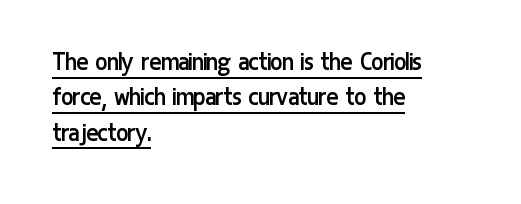
{"serif": "no", "italic": "no", "bold": "no", "weight": "regular", "width": "condensed", "stroke_contrast": "low", "x_height": "medium", "monospaced": "no", "underline": "yes", "align": "left", "line_spacing": "normal", "line_spacing_ratio": 1.26, "letter_spacing": "normal", "letter_spacing_em": 0.0, "glyph_px": 28}
